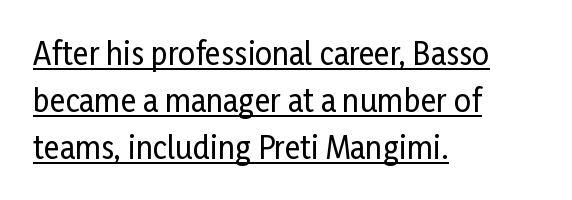
{"serif": "no", "italic": "no", "width": "condensed", "stroke_contrast": "low", "x_height": "medium", "monospaced": "no", "underline": "yes", "align": "left", "line_spacing": "normal", "line_spacing_ratio": 1.56, "letter_spacing": "normal", "letter_spacing_em": 0.0, "glyph_px": 30}
